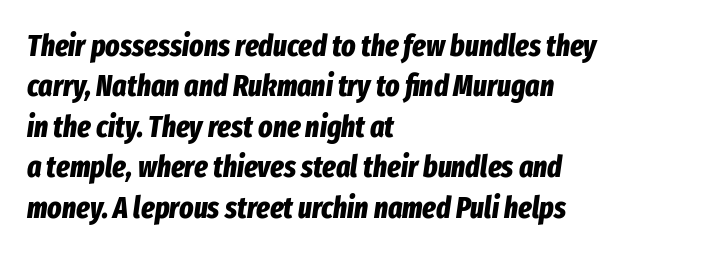
Q: Is the text bold? A: Yes.
Q: Is the text italic (slanted)? A: Yes, it leans right by about 8 degrees.
Q: Is the text underlined? A: No.
Q: How is the paragraph aligned? A: Left-aligned.
Q: Is the spacing between letters normal or unusually wide? A: Normal.
Q: Is the spacing between lines tight, normal or loose? A: Normal.
Q: Width (condensed, normal, or wide)? A: Condensed.
Q: Stroke contrast? A: Low.
Q: x-height? A: Medium.
Q: Monospaced? A: No.
